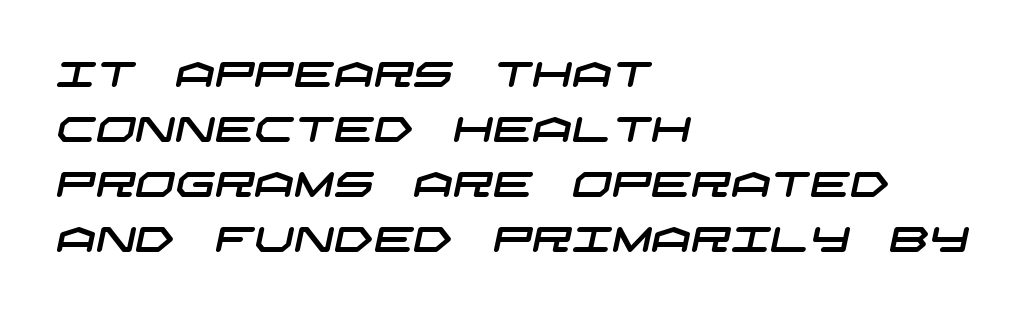
This is sans-serif lettering, the kind often seen on screens and signage. Line beginnings align vertically; line endings do not. Does extra space separate the letters? No, they use regular spacing. In terms of leading, this rendering sits right in the middle. A bare baseline throughout the passage.
